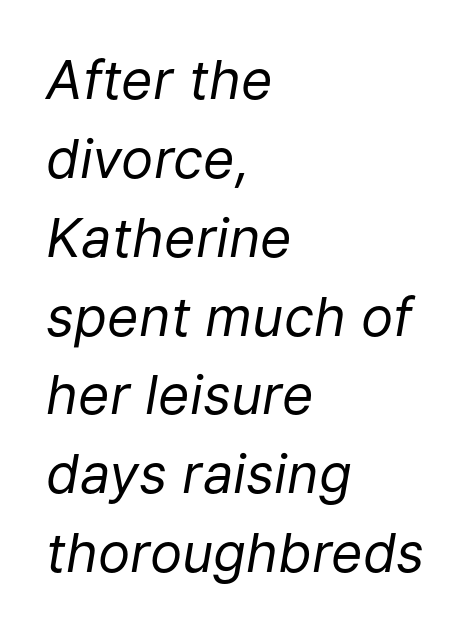
Honestly, there is no underline to notice here at all. These lines stack with their left ends in a neat column. The text carries the slant typical of an italic or oblique font. These lines are rendered in a variable-pitch font.
